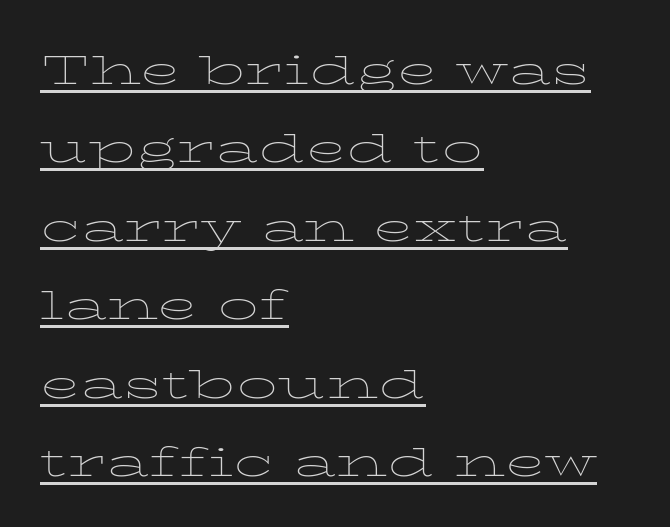
Like a heading marked for emphasis, these lines bear an underscore. Think of a printed novel: that variable character pitch is what you see here. Visually the block forms a straight wall on the left and a jagged coastline on the right. Inter-character spacing is left at the font's built-in metrics. These lines sit exactly where default settings would place them.
